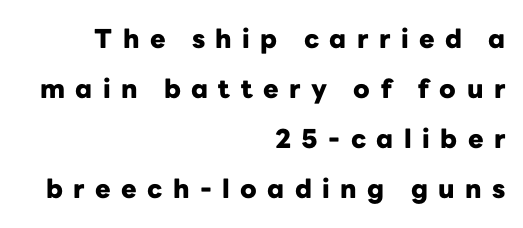
The image shows 26 px bold type, upright; set right-aligned, loose line spacing (1.92x), unusually wide letter spacing (+0.4 em), not underlined.
